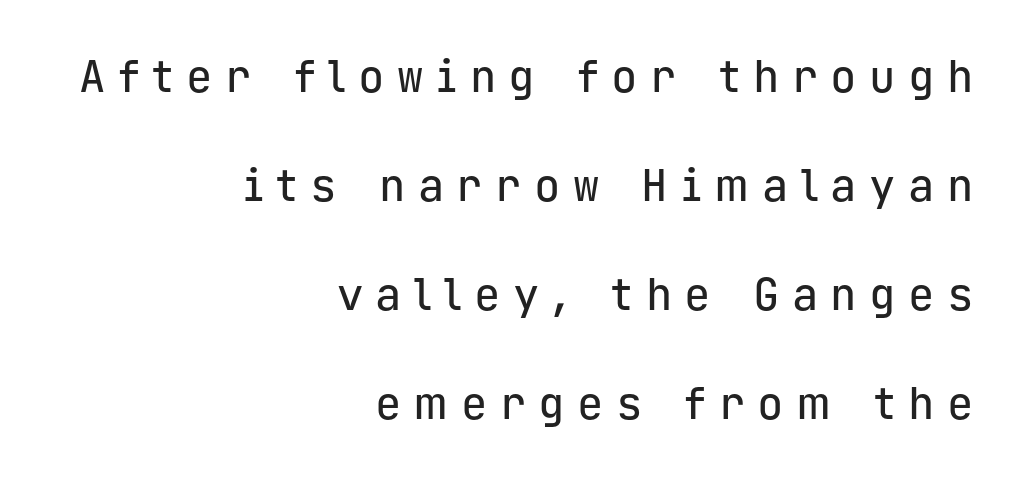
The image shows 44 px sans-serif type, upright, monospaced; set right-aligned, loose line spacing (2.48x), unusually wide letter spacing (+0.28 em), not underlined; low stroke contrast and a medium x-height.
